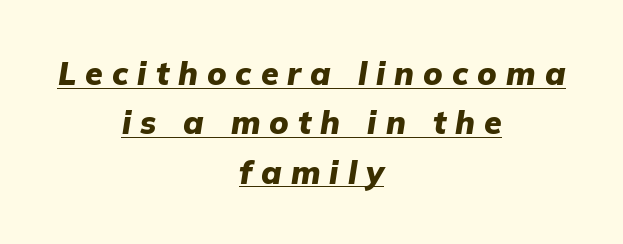
The rendering positions every line midway between the sides. Thick stems and heavy bowls — unmistakably bold. Underlined type. A typesetter would call this proportional, since set widths differ per character. Each word looks stretched out because of the extra space between its letters.
